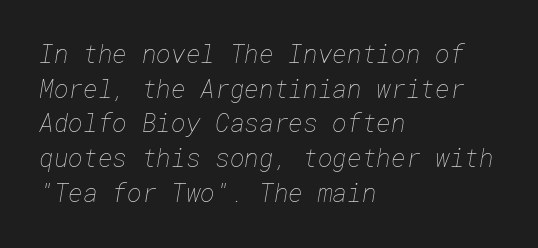
{"bold": "no", "underline": "no", "align": "left", "line_spacing": "normal", "line_spacing_ratio": 1.39, "letter_spacing": "normal", "letter_spacing_em": 0.0, "glyph_px": 25}
